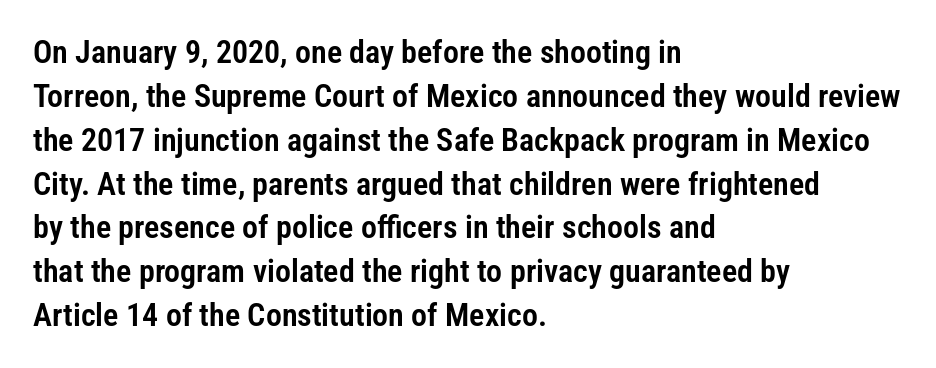
Here the designer chose a conventional face with non-uniform glyph widths. These lines keep a tight, regular rhythm from letter to letter. The line-height multiplier appears to be the usual default. Unlike italic type, these characters show no tilt at all.
